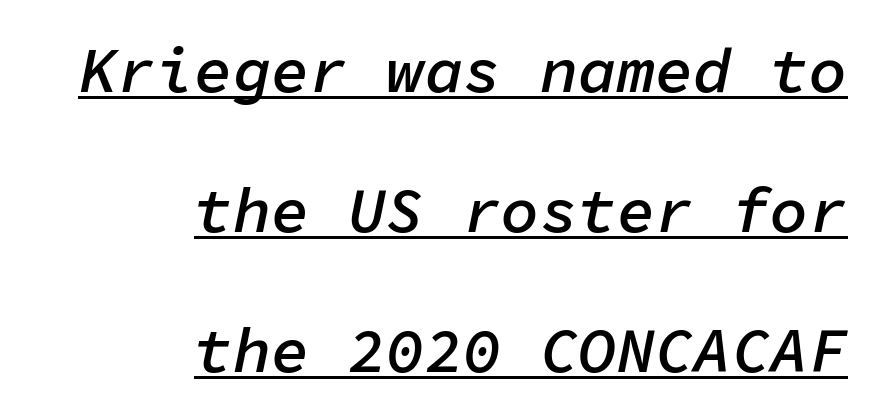
{"italic": "yes", "lean": "right", "slant_degrees": 11, "bold": "semi", "weight": "semibold", "width": "normal", "stroke_contrast": "low", "x_height": "medium", "monospaced": "yes", "underline": "yes", "align": "right", "line_spacing": "loose", "line_spacing_ratio": 2.19, "letter_spacing": "normal", "letter_spacing_em": 0.0, "glyph_px": 64}
